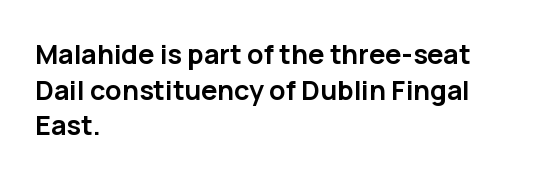
A typesetter would call this leading conventional body-copy spacing. Standard letterfit; no display-style spreading of the glyphs. The axis of the letterforms is exactly vertical. Typeset ragged right — the left edge is the straight one. Clear beneath every line of the passage. Each glyph is drawn with heavy, bold strokes.
